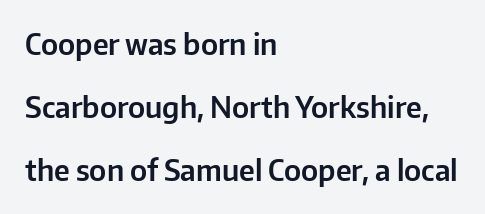
Q: Is the text italic (slanted)? A: No, it is upright.
Q: Is the typeface a serif or a sans-serif typeface? A: Sans-serif.
Q: Is the text underlined? A: No.
Q: How is the paragraph aligned? A: Left-aligned.
Q: Is the spacing between letters normal or unusually wide? A: Normal.
Q: Is the spacing between lines tight, normal or loose? A: Loose.
Q: Width (condensed, normal, or wide)? A: Normal.
Q: Stroke contrast? A: Low.
Q: x-height? A: Medium.
Q: Monospaced? A: No.
